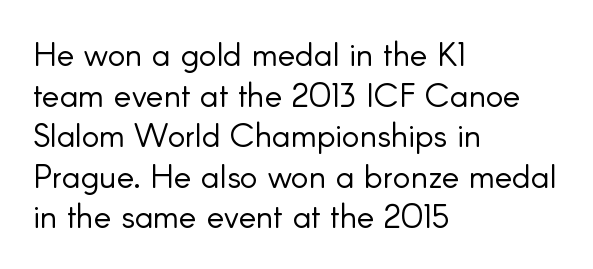
Q: Is the text bold? A: No.
Q: Is the text italic (slanted)? A: No, it is upright.
Q: Is the typeface a serif or a sans-serif typeface? A: Sans-serif.
Q: Is the text underlined? A: No.
Q: How is the paragraph aligned? A: Left-aligned.
Q: Is the spacing between letters normal or unusually wide? A: Normal.
Q: Width (condensed, normal, or wide)? A: Normal.
Q: Stroke contrast? A: Low.
Q: x-height? A: Small.
Q: Monospaced? A: No.
